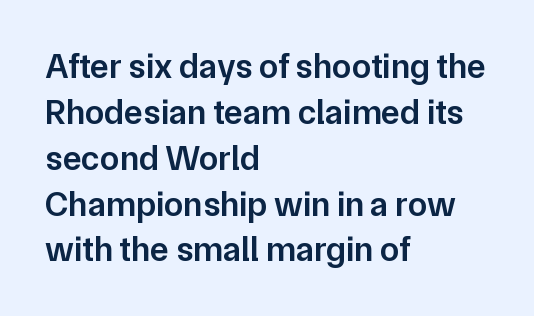
Q: Is the text bold? A: Semi-bold.
Q: Is the text italic (slanted)? A: No, it is upright.
Q: Is the typeface a serif or a sans-serif typeface? A: Sans-serif.
Q: Is the text underlined? A: No.
Q: How is the paragraph aligned? A: Left-aligned.
Q: Is the spacing between letters normal or unusually wide? A: Normal.
Q: Is the spacing between lines tight, normal or loose? A: Normal.
Q: Width (condensed, normal, or wide)? A: Normal.
Q: Stroke contrast? A: Low.
Q: x-height? A: Medium.
Q: Monospaced? A: No.
